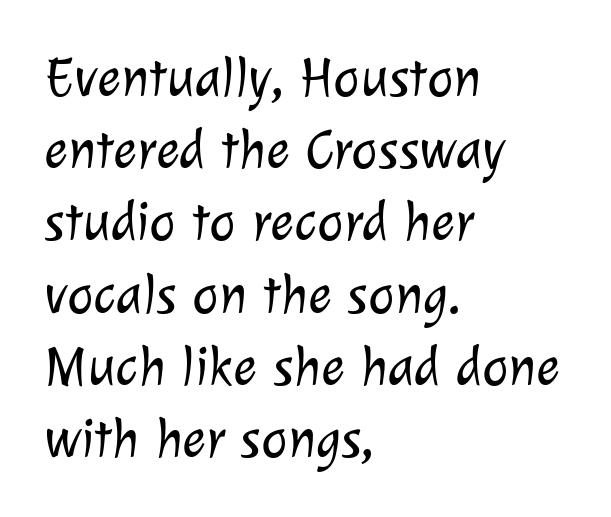
The string is rendered with underlining switched off. The rendering uses natural spacing where letterforms have individual widths. The lines in this sample share a left origin and differ only in where they stop. Letter spacing: default. Line spacing here is normal.
